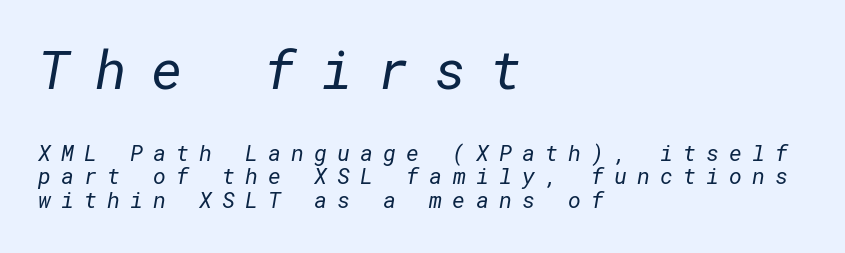
{"serif": "no", "bold": "no", "weight": "regular", "width": "normal", "stroke_contrast": "low", "x_height": "medium", "underline": "no", "align": "left", "line_spacing": "tight", "line_spacing_ratio": 1.08, "letter_spacing": "wide", "letter_spacing_em": 0.46, "larger_block": "first", "size_ratio": 2.45, "glyph_px": 54}
